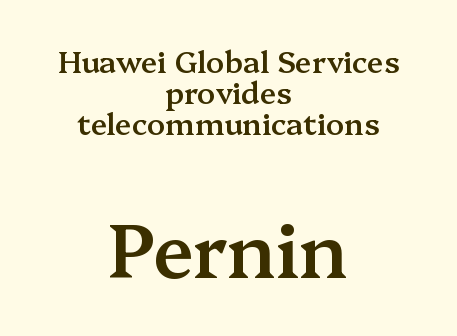
Q: Is the text bold? A: Semi-bold.
Q: Is the text italic (slanted)? A: No, it is upright.
Q: Is the typeface a serif or a sans-serif typeface? A: Serif.
Q: Is the text underlined? A: No.
Q: How is the paragraph aligned? A: Centered.
Q: Is the spacing between letters normal or unusually wide? A: Normal.
Q: Is the spacing between lines tight, normal or loose? A: Tight.
Q: Which block of text is set in a larger size, the first (top) or the second (bottom)? A: The second (bottom) one.
Q: Width (condensed, normal, or wide)? A: Normal.
Q: Stroke contrast? A: Medium.
Q: x-height? A: Medium.
Q: Monospaced? A: No.
